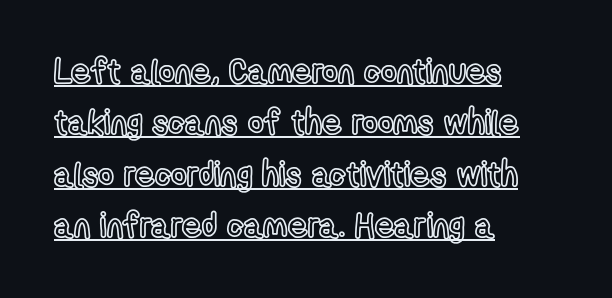
{"italic": "no", "width": "condensed", "x_height": "medium", "monospaced": "no", "underline": "yes", "align": "left", "line_spacing": "normal", "line_spacing_ratio": 1.51, "letter_spacing": "normal", "letter_spacing_em": 0.0, "glyph_px": 34}
